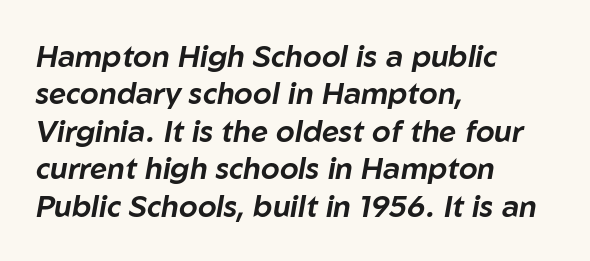
Q: Is the text italic (slanted)? A: Yes, it leans right by about 10 degrees.
Q: Is the text underlined? A: No.
Q: How is the paragraph aligned? A: Left-aligned.
Q: Is the spacing between letters normal or unusually wide? A: Normal.
Q: Is the spacing between lines tight, normal or loose? A: Normal.
Q: Width (condensed, normal, or wide)? A: Normal.
Q: Stroke contrast? A: Low.
Q: x-height? A: Medium.
Q: Monospaced? A: No.
